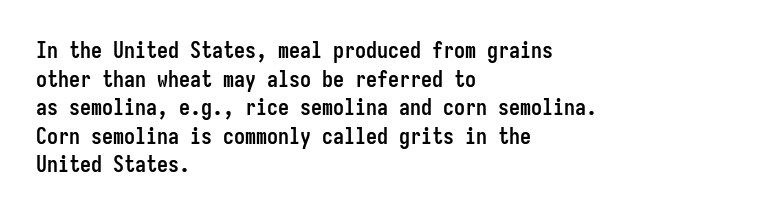
Q: Is the text bold? A: Yes.
Q: Is the text italic (slanted)? A: No, it is upright.
Q: Is the text underlined? A: No.
Q: How is the paragraph aligned? A: Left-aligned.
Q: Is the spacing between letters normal or unusually wide? A: Normal.
Q: Is the spacing between lines tight, normal or loose? A: Normal.
